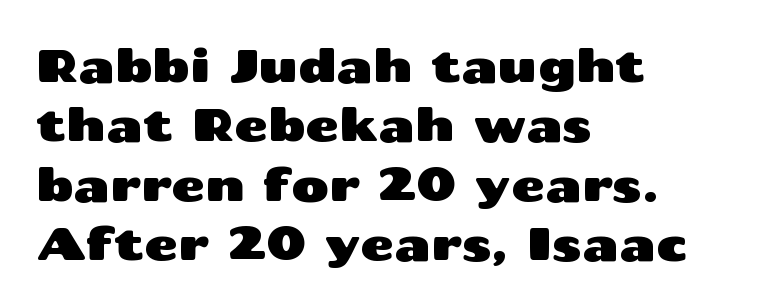
Decoration check: the copy has no underline. Horizontally, the lines are justified to the leading edge only. Ordinary non-slanted type is in use. No feet cap the strokes, marking this as sans-serif type.
